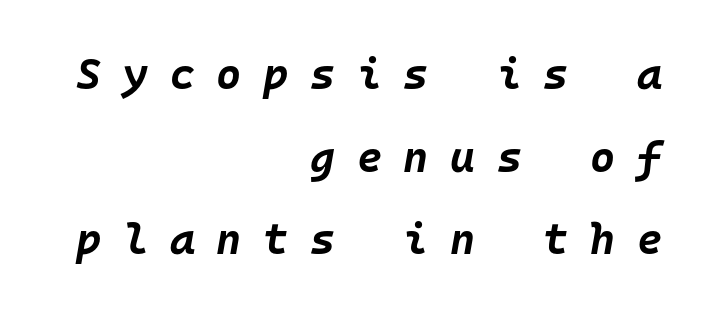
{"italic": "yes", "lean": "right", "slant_degrees": 10, "bold": "yes", "weight": "bold", "width": "normal", "stroke_contrast": "low", "x_height": "large", "monospaced": "yes", "underline": "no", "align": "right", "line_spacing": "loose", "line_spacing_ratio": 1.92, "letter_spacing": "wide", "letter_spacing_em": 0.5, "glyph_px": 43}
